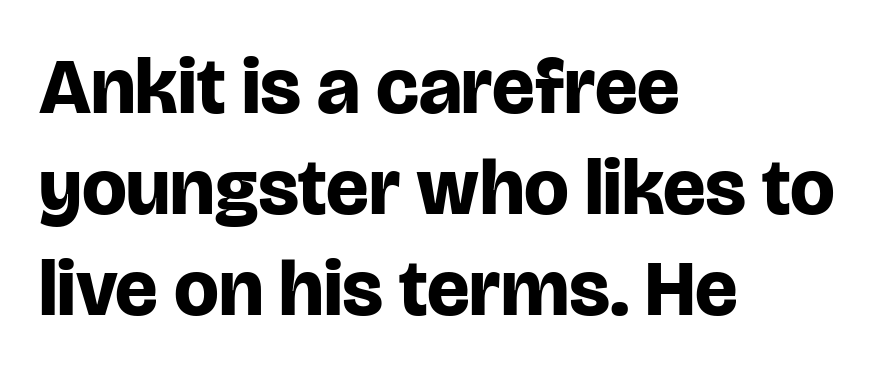
The image shows 79 px bold sans-serif type, upright; set left-aligned, normal line spacing (1.28x), normal letter spacing, not underlined; low stroke contrast and a large x-height.
